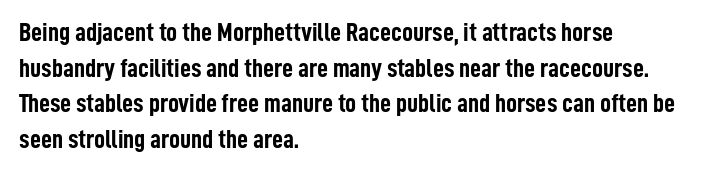
Q: Is the text bold? A: Yes.
Q: Is the text italic (slanted)? A: No, it is upright.
Q: Is the text underlined? A: No.
Q: How is the paragraph aligned? A: Left-aligned.
Q: Is the spacing between letters normal or unusually wide? A: Normal.
Q: Is the spacing between lines tight, normal or loose? A: Normal.
